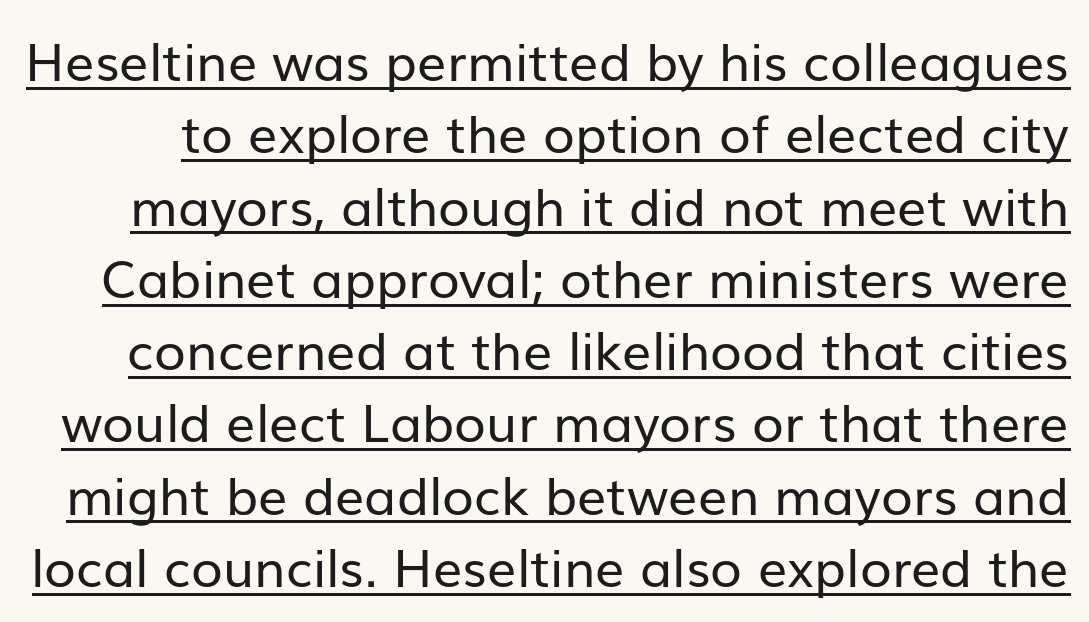
The image shows 52 px regular-weight sans-serif type, upright; set normal line spacing (1.39x), normal letter spacing, underlined; low stroke contrast and a medium x-height.
